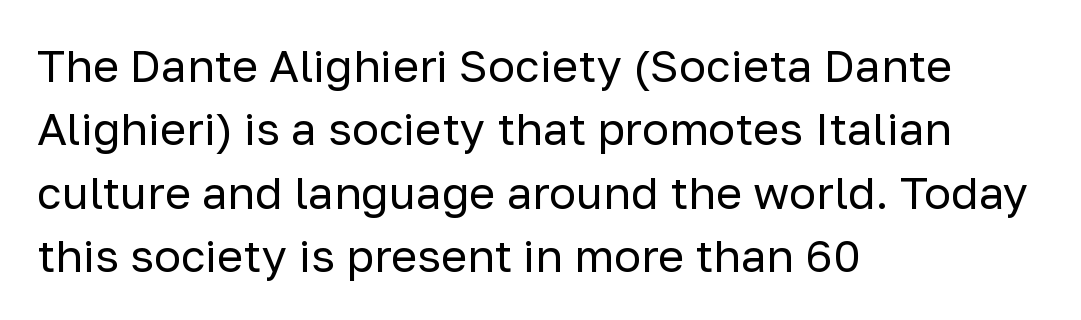
Q: Is the text bold? A: No.
Q: Is the text italic (slanted)? A: No, it is upright.
Q: Is the typeface a serif or a sans-serif typeface? A: Sans-serif.
Q: Is the text underlined? A: No.
Q: How is the paragraph aligned? A: Left-aligned.
Q: Is the spacing between letters normal or unusually wide? A: Normal.
Q: Is the spacing between lines tight, normal or loose? A: Normal.
Q: Width (condensed, normal, or wide)? A: Normal.
Q: Stroke contrast? A: Low.
Q: x-height? A: Medium.
Q: Monospaced? A: No.
